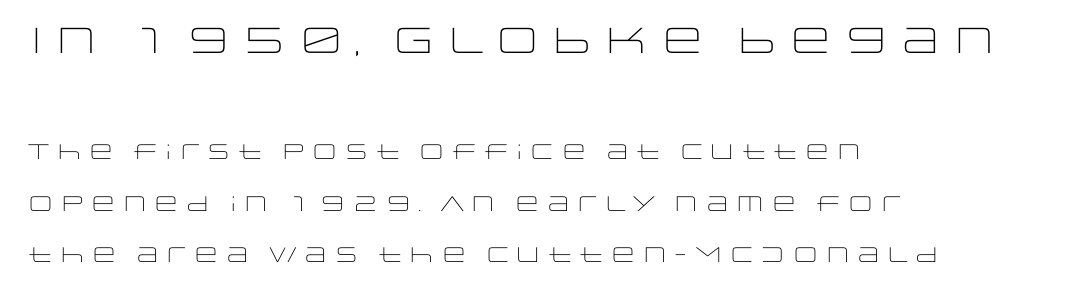
The image shows 36 px light, wide sans-serif type, upright; set left-aligned, loose line spacing (2.47x), normal letter spacing, not underlined; the first (top) block is 1.71x larger; low stroke contrast and a large x-height.
